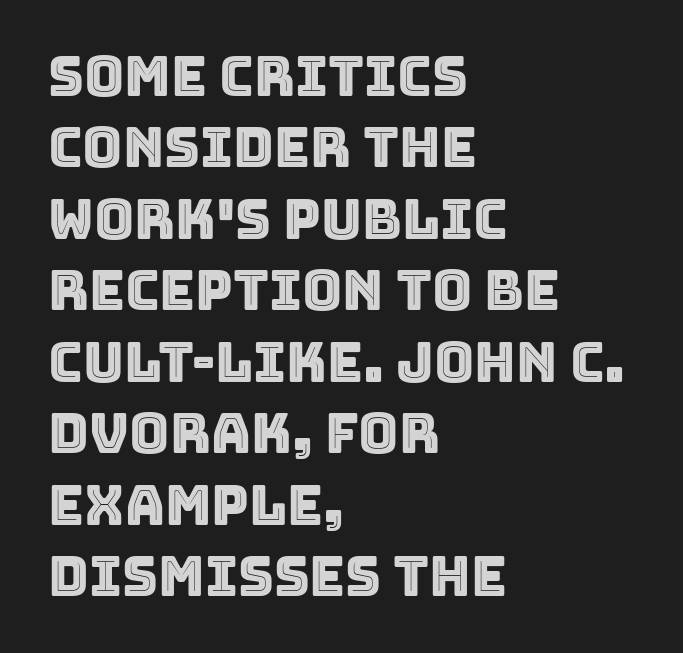
A bare baseline throughout the passage. Students, note that the glyphs here touch the page at normal intervals. No italicization has been applied; the sample stays upright. Baseline-to-baseline distance is the conventional proportion of letter height.
